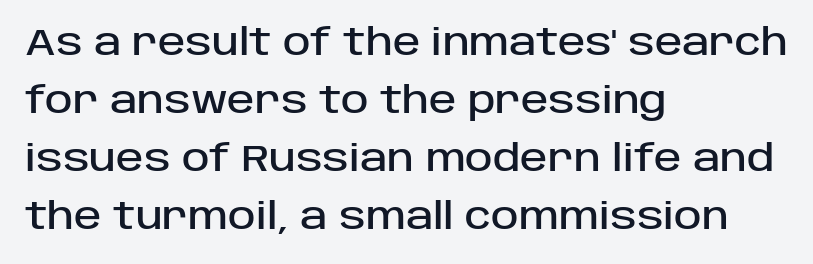
Leading: standard. This sample uses an upright cut, with every glyph sitting square on the baseline. The baseline area is clear. Letter spacing: default. The letters carry no serifs — their stems end cleanly without finishing strokes. Casual observation: everything's shoved over to the left.
